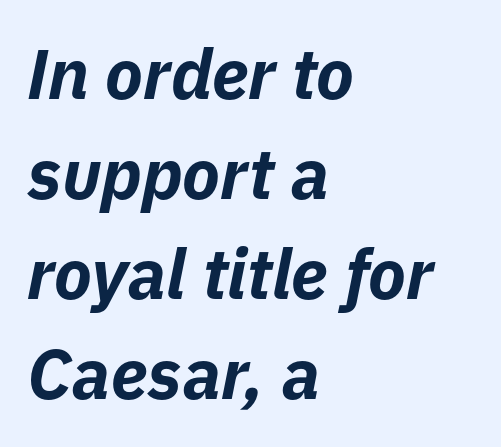
Q: Is the text bold? A: Yes.
Q: Is the text italic (slanted)? A: Yes, it leans right by about 11 degrees.
Q: Is the text underlined? A: No.
Q: How is the paragraph aligned? A: Left-aligned.
Q: Is the spacing between letters normal or unusually wide? A: Normal.
Q: Is the spacing between lines tight, normal or loose? A: Normal.
Q: Width (condensed, normal, or wide)? A: Normal.
Q: Stroke contrast? A: Low.
Q: x-height? A: Medium.
Q: Monospaced? A: No.
